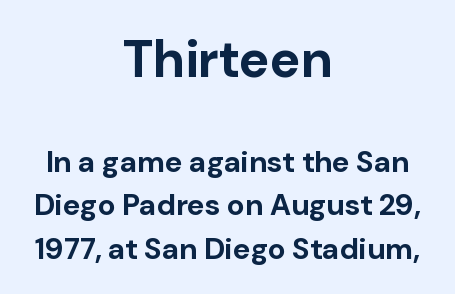
The image shows 52 px bold sans-serif type, upright; set centered, normal line spacing (1.45x), normal letter spacing, not underlined; the first (top) block is 1.73x larger; low stroke contrast and a medium x-height.
